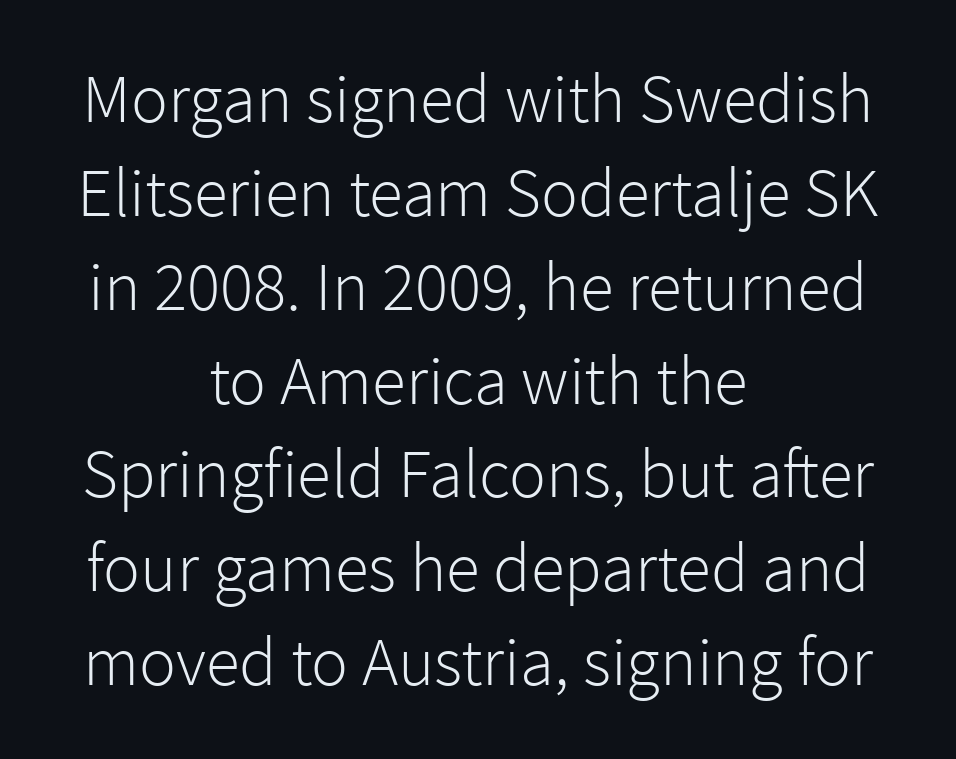
{"serif": "no", "italic": "no", "bold": "no", "weight": "light", "width": "normal", "x_height": "medium", "monospaced": "no", "underline": "no", "align": "center", "line_spacing": "normal", "line_spacing_ratio": 1.36, "letter_spacing": "normal", "letter_spacing_em": 0.0, "glyph_px": 69}
